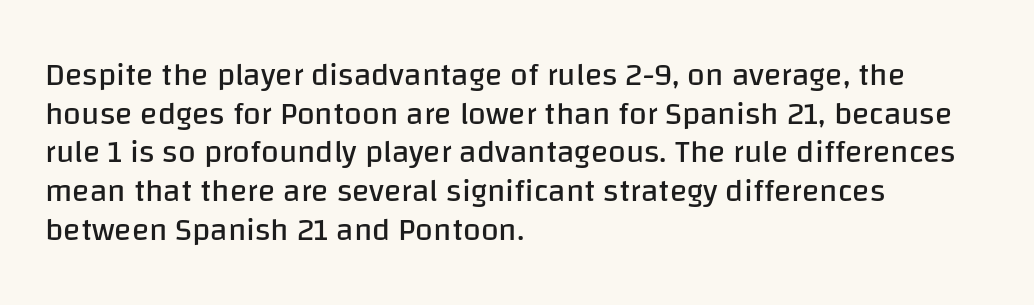
The image shows 32 px regular-weight sans-serif type, upright; set left-aligned, line spacing 1.21x, normal letter spacing, not underlined; low stroke contrast and a large x-height.
